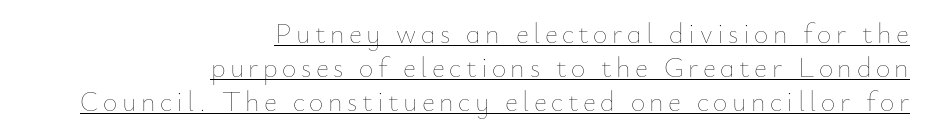
{"italic": "no", "bold": "no", "weight": "thin", "width": "normal", "stroke_contrast": "low", "x_height": "small", "monospaced": "no", "underline": "yes", "align": "right", "line_spacing_ratio": 1.22, "glyph_px": 28}
